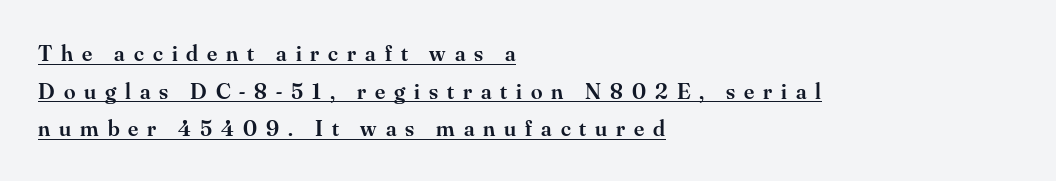
{"italic": "no", "bold": "semi", "underline": "yes", "align": "left", "line_spacing": "normal", "line_spacing_ratio": 1.64, "letter_spacing": "wide", "letter_spacing_em": 0.39, "glyph_px": 23}
